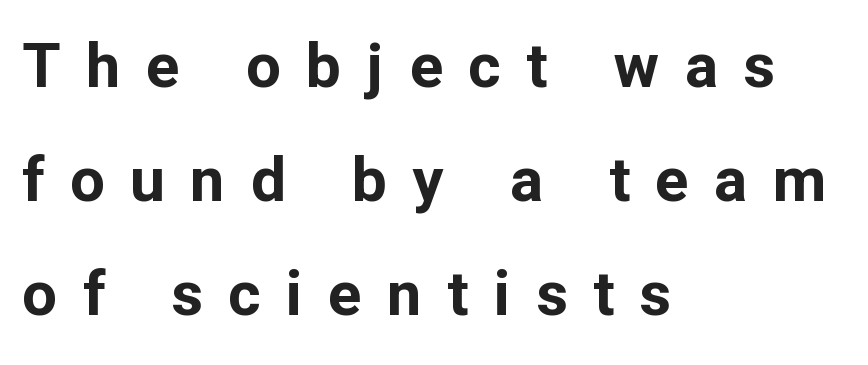
{"serif": "no", "italic": "no", "bold": "yes", "weight": "bold", "width": "normal", "stroke_contrast": "low", "x_height": "medium", "monospaced": "no", "underline": "no", "align": "left", "line_spacing_ratio": 1.84, "letter_spacing": "wide", "letter_spacing_em": 0.41, "glyph_px": 62}
